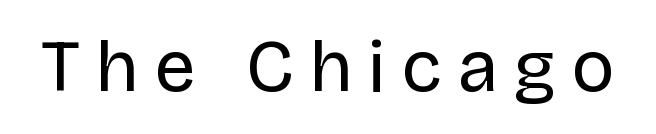
{"serif": "no", "italic": "no", "bold": "no", "weight": "regular", "width": "normal", "stroke_contrast": "low", "x_height": "large", "monospaced": "no", "underline": "no", "letter_spacing": "wide", "letter_spacing_em": 0.22, "glyph_px": 73}
